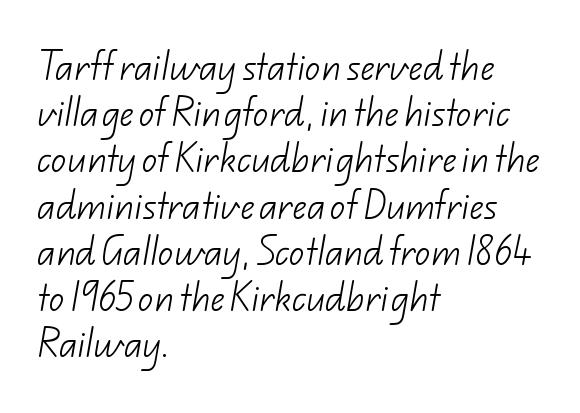
The image shows 31 px light sans-serif type; set left-aligned, normal line spacing (1.49x), normal letter spacing, not underlined; low stroke contrast and a small x-height.
